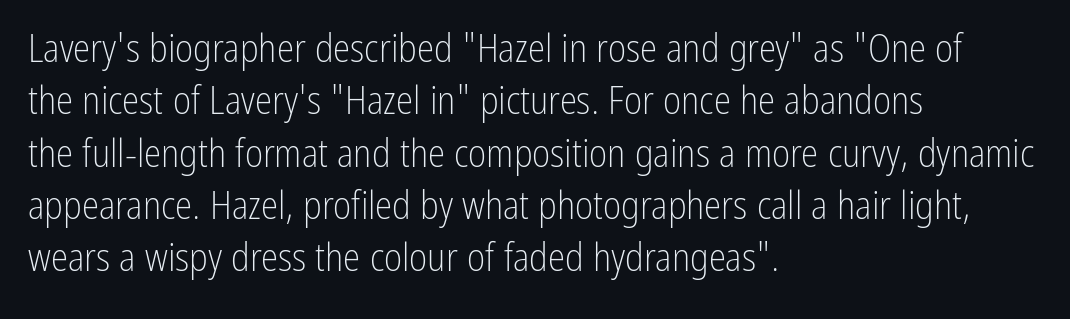
{"serif": "no", "italic": "no", "bold": "no", "weight": "light", "width": "condensed", "stroke_contrast": "low", "x_height": "medium", "monospaced": "no", "underline": "no", "align": "left", "line_spacing": "normal", "line_spacing_ratio": 1.34, "letter_spacing": "normal", "letter_spacing_em": 0.0, "glyph_px": 39}
